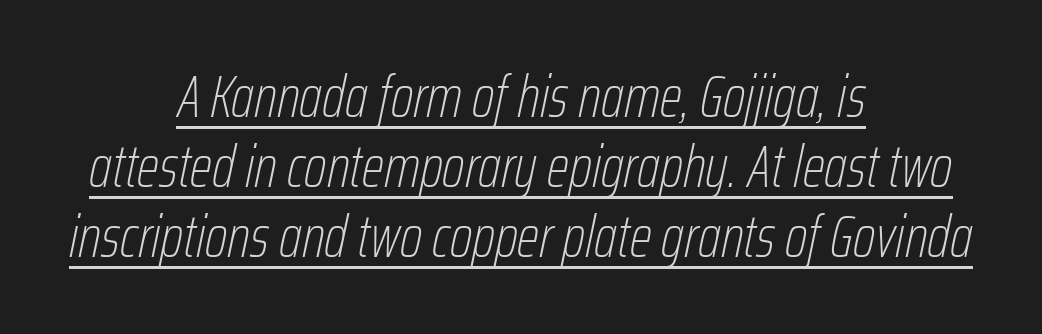
The image shows 59 px thin, condensed type, italic (leaning right); set centered, line spacing 1.19x, normal letter spacing, underlined; low stroke contrast and a medium x-height.
